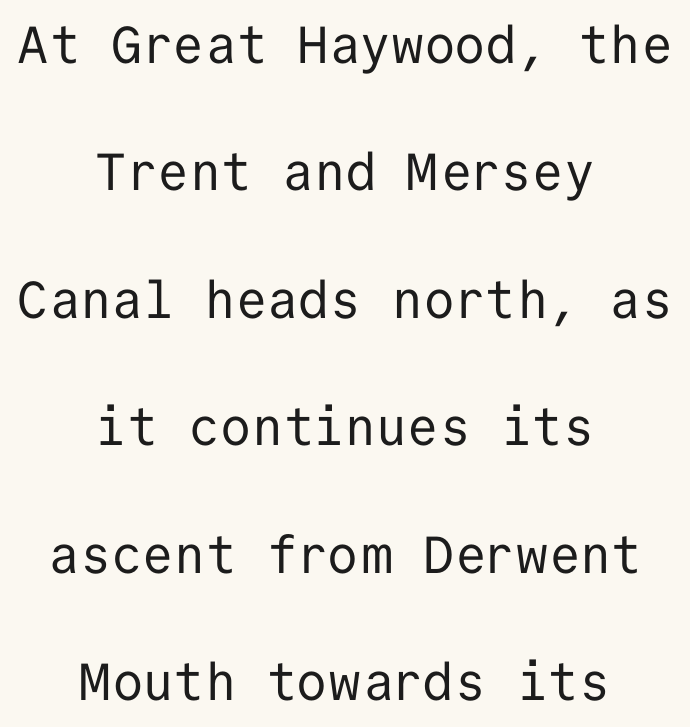
The image shows 52 px regular-weight sans-serif type, upright, monospaced; set centered, loose line spacing (2.45x), normal letter spacing, not underlined; low stroke contrast and a medium x-height.
